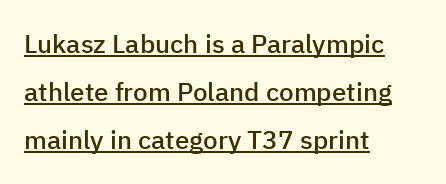
The image shows 26 px text type, upright; set left-aligned, line spacing 1.84x, normal letter spacing, underlined.
